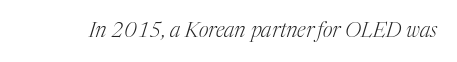
The image shows 21 px text type, italic (leaning right); set normal letter spacing, not underlined.
